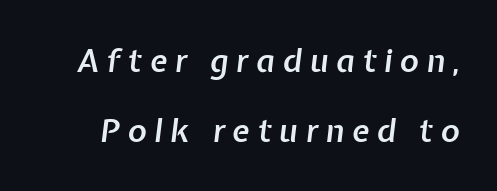
The space between consecutive lines is lavish. These lines are rendered in a variable-pitch font. Rendered with sloped, italic letterforms. A semibold gives these letters moderate extra thickness, short of bold. A clean baseline with only descenders dipping below it. Glyph-to-glyph distance is far greater than everyday printed text.
